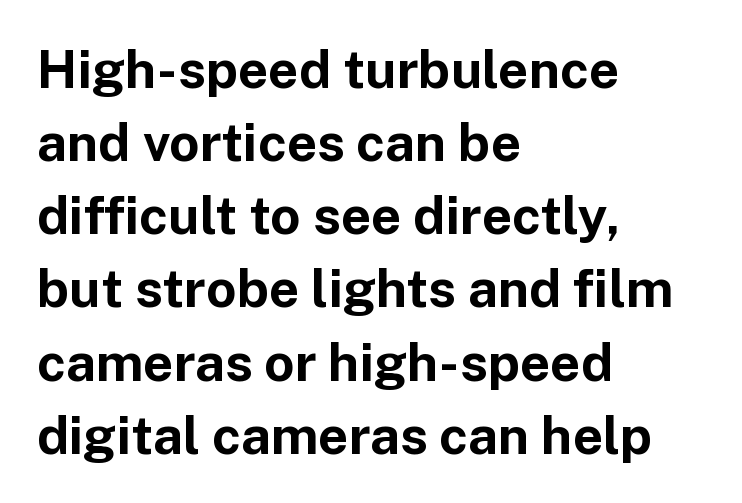
The leading is moderate, giving the passage an even texture. The passage is arranged the way most books set body copy — flush left. Any mark beneath the type? The region is blank. This sample uses an upright cut, with every glyph sitting square on the baseline. The type is set solid horizontally, with unmodified tracking. Varying glyph widths throughout — classic text-font behaviour.
